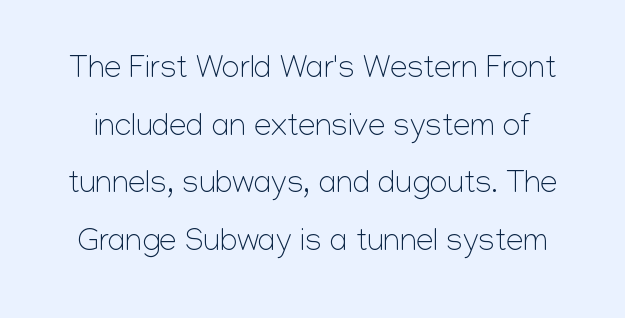
Q: Is the text bold? A: No.
Q: Is the text italic (slanted)? A: No, it is upright.
Q: Is the typeface a serif or a sans-serif typeface? A: Sans-serif.
Q: Is the text underlined? A: No.
Q: Is the spacing between letters normal or unusually wide? A: Normal.
Q: Width (condensed, normal, or wide)? A: Normal.
Q: Stroke contrast? A: Low.
Q: x-height? A: Medium.
Q: Monospaced? A: No.
